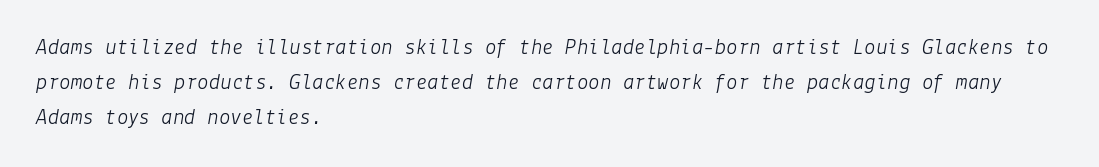
Looking at the ascenders, they clearly lean. A typesetter would call this leading conventional body-copy spacing. Words float on clear page, feet unadorned. Short note: letters normally spaced.
